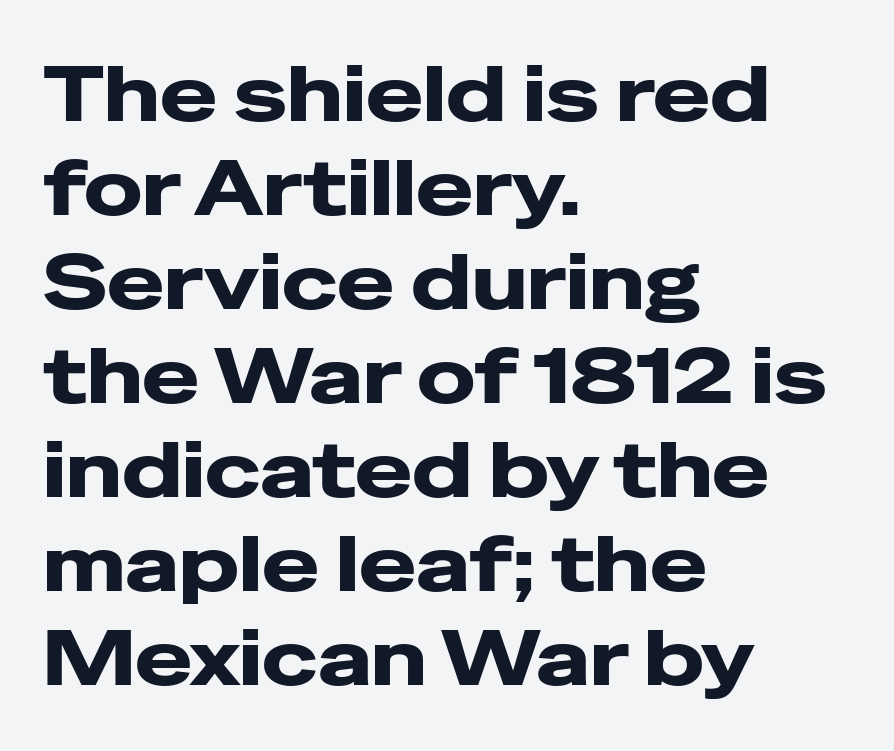
Q: Is the text bold? A: Yes.
Q: Is the text italic (slanted)? A: No, it is upright.
Q: Is the typeface a serif or a sans-serif typeface? A: Sans-serif.
Q: Is the text underlined? A: No.
Q: How is the paragraph aligned? A: Left-aligned.
Q: Is the spacing between letters normal or unusually wide? A: Normal.
Q: Width (condensed, normal, or wide)? A: Wide.
Q: Stroke contrast? A: Low.
Q: x-height? A: Medium.
Q: Monospaced? A: No.
